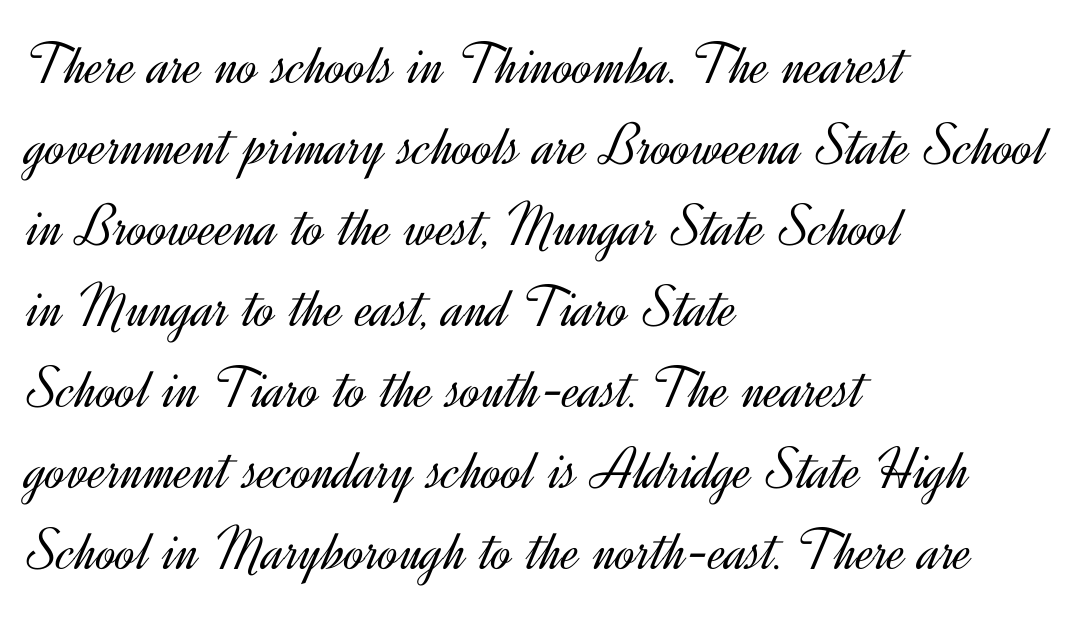
The passage shown is not bold in any degree. This rendering features lettering with no underline. The letters advance in unequal steps, a hallmark of proportional type. Summary of vertical rhythm: regular, with standard interline spacing. Is the block centered? No — it sits flush against the left margin.
